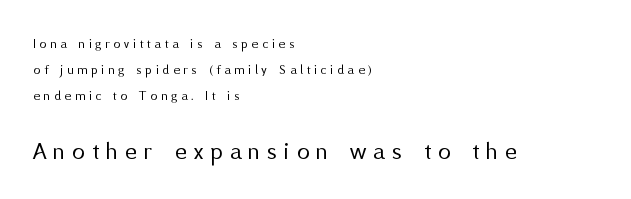
Think standard paragraph weight, or any step lighter than that. The face used here appears at its bigger size in the lower chunk. The typography opts for an upright posture over an oblique one. Look at the tracking — it's clearly loosened, letters drifting apart. Rule under the text: the space is simply empty.
